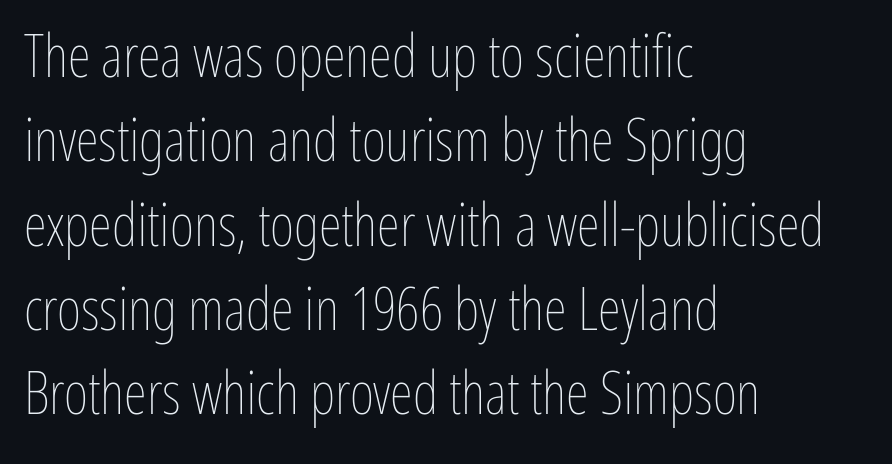
Q: Is the text bold? A: No.
Q: Is the text italic (slanted)? A: No, it is upright.
Q: Is the text underlined? A: No.
Q: How is the paragraph aligned? A: Left-aligned.
Q: Is the spacing between letters normal or unusually wide? A: Normal.
Q: Is the spacing between lines tight, normal or loose? A: Normal.
Q: Width (condensed, normal, or wide)? A: Condensed.
Q: Stroke contrast? A: Low.
Q: x-height? A: Medium.
Q: Monospaced? A: No.
